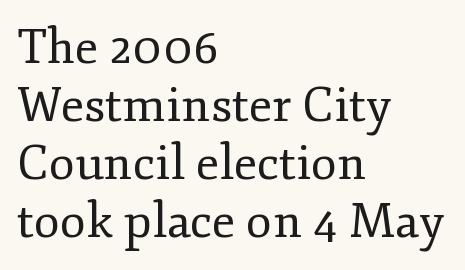
{"serif": "yes", "italic": "no", "bold": "no", "weight": "regular", "width": "normal", "stroke_contrast": "low", "x_height": "small", "monospaced": "no", "underline": "no", "align": "left", "line_spacing_ratio": 1.21, "letter_spacing": "normal", "letter_spacing_em": 0.0, "glyph_px": 48}
